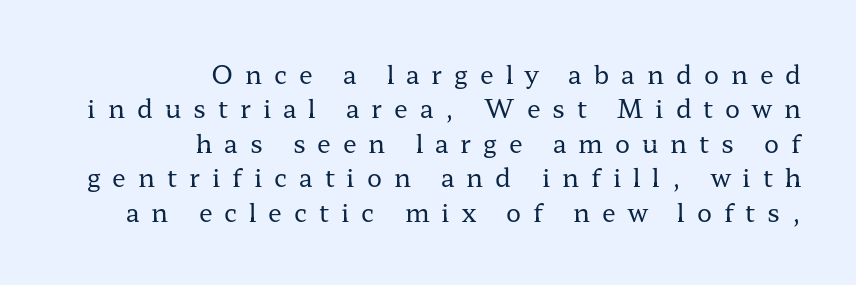
The image shows 25 px text type, upright; set right-aligned, normal line spacing (1.38x), unusually wide letter spacing (+0.48 em), not underlined.
